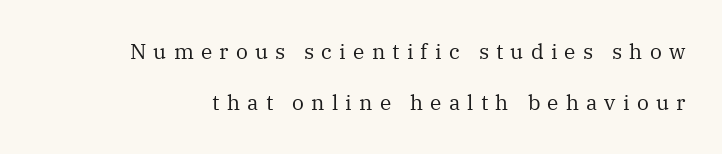
{"italic": "no", "bold": "no", "underline": "no", "line_spacing": "loose", "line_spacing_ratio": 2.43, "letter_spacing": "wide", "letter_spacing_em": 0.34, "glyph_px": 21}
